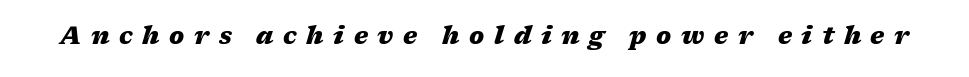
{"italic": "yes", "lean": "right", "slant_degrees": 17, "bold": "yes", "underline": "no", "letter_spacing": "wide", "letter_spacing_em": 0.4, "glyph_px": 24}
